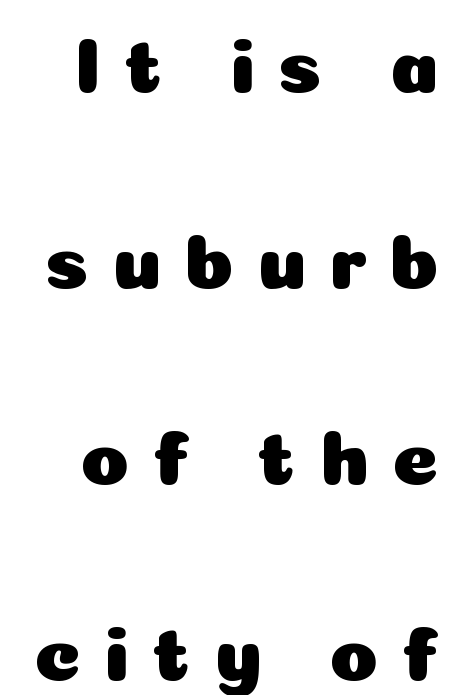
The image shows 79 px sans-serif type, upright; set loose line spacing (2.48x), unusually wide letter spacing (+0.29 em), not underlined; low stroke contrast and a medium x-height.
